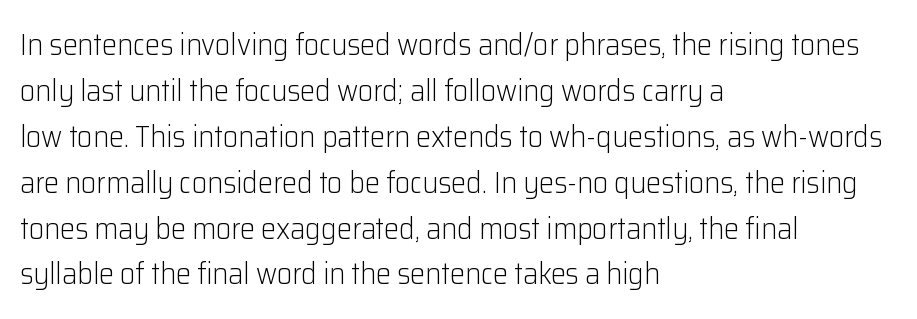
The image shows 30 px light sans-serif type, upright; set left-aligned, normal line spacing (1.53x), normal letter spacing, not underlined; low stroke contrast and a medium x-height.
